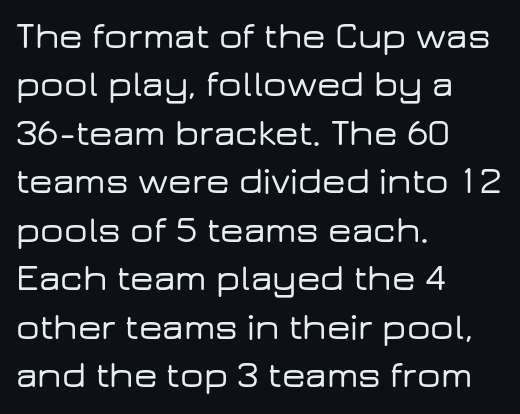
The rag falls on the right side of this text block. Grotesque or geometric, the face here clearly has no serifs. Any mark beneath the type? The region is blank. Do the characters align in a grid? No, the font is proportional.
